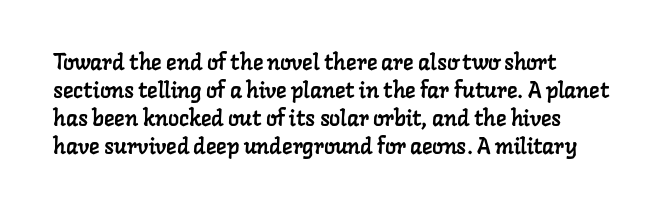
The image shows 22 px text type; set normal line spacing (1.27x), normal letter spacing, not underlined.
